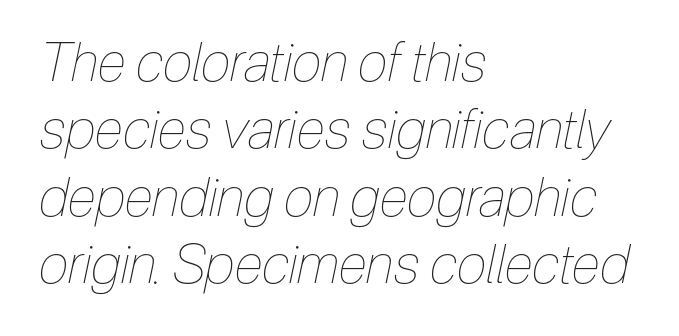
The passage is arranged the way most books set body copy — flush left. What stands out about the letter spacing? Nothing — it is the standard amount. Heaviness? Minimal to ordinary, like unemphasized prose. Note the varied advance widths — an 'i' is clearly narrower than an 'm'. Honestly, the row spacing looks completely unremarkable.
